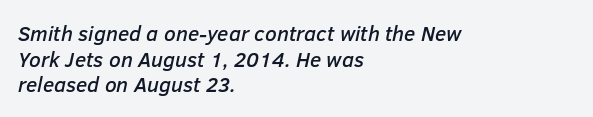
{"italic": "yes", "lean": "right", "slant_degrees": 12, "underline": "no", "align": "left", "line_spacing_ratio": 1.22, "letter_spacing": "normal", "letter_spacing_em": 0.0, "glyph_px": 21}
